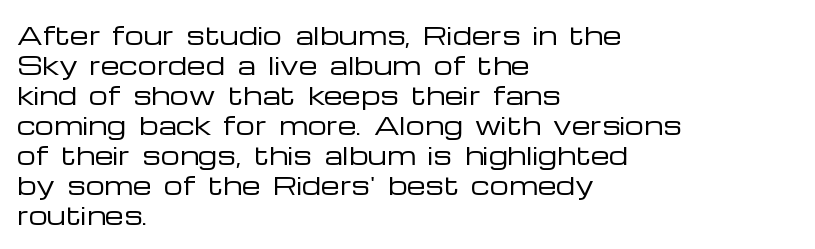
Honestly, there is no underline to notice here at all. The font's upright variant was chosen for this text. Horizontally, the lines are justified to the leading edge only. Bold? No — there's no thickening of the strokes.
